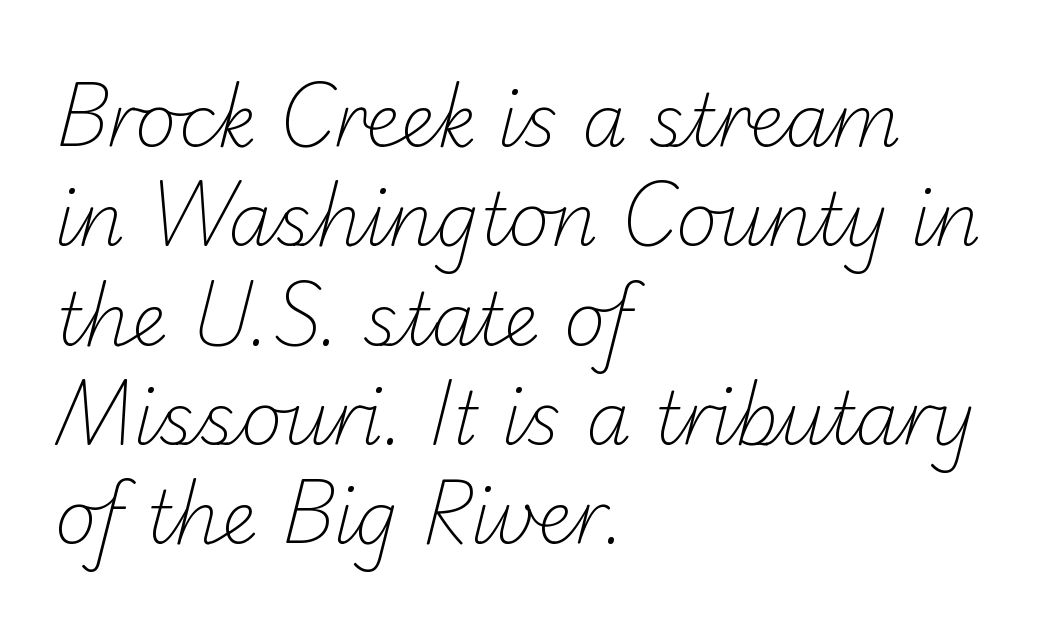
Vertical stems look standard width or narrower in stroke. Baseline-to-baseline distance is the conventional proportion of letter height. Looks like regular typesetting: each glyph gets only the width it needs. This rendering leaves character spacing at its baseline value. These lines stack with their left ends in a neat column.
